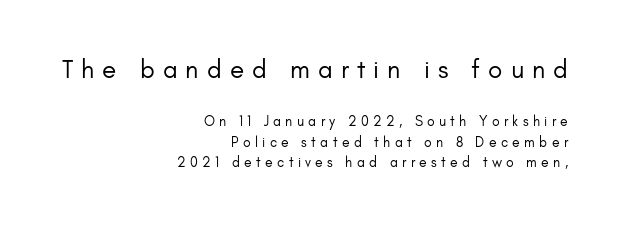
Someone cranked the tracking dial way up on this one. Vertical stems look standard width or narrower in stroke. The typesetter chose a ragged-left arrangement here. Each row of text sits above clean, open space. If you squint, the top block still reads clearly — it's the larger of the two.
